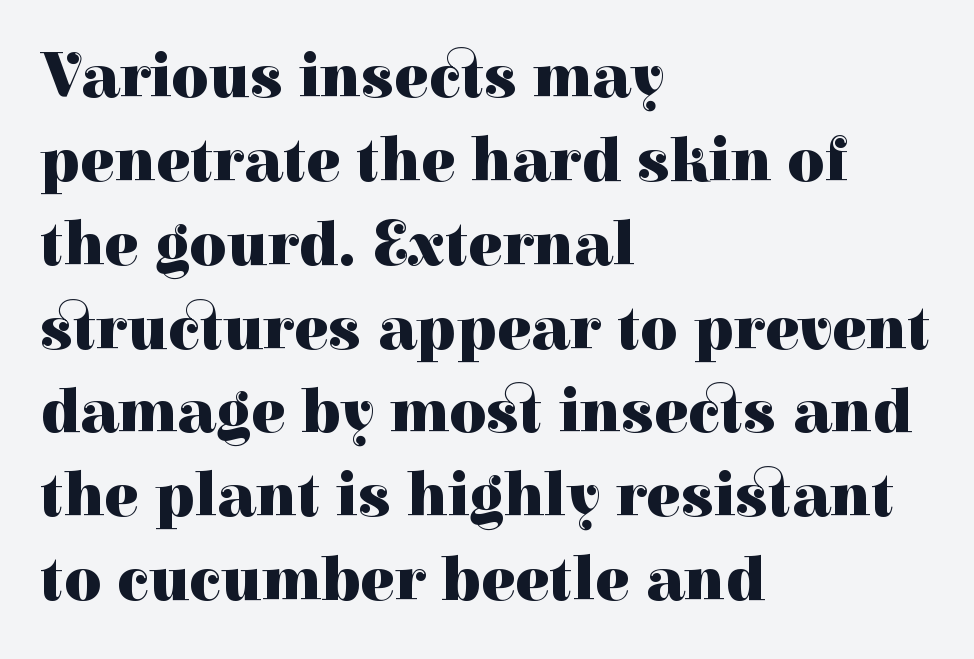
Look at the bottom of the vertical strokes: they flare into serifs here. This sample has the flowing, uneven cadence of proportional lettering. Words float on clear page, feet unadorned. Emphasis by weight is at full strength: bold. The lettering stays uniformly vertical, giving the passage a roman look.
